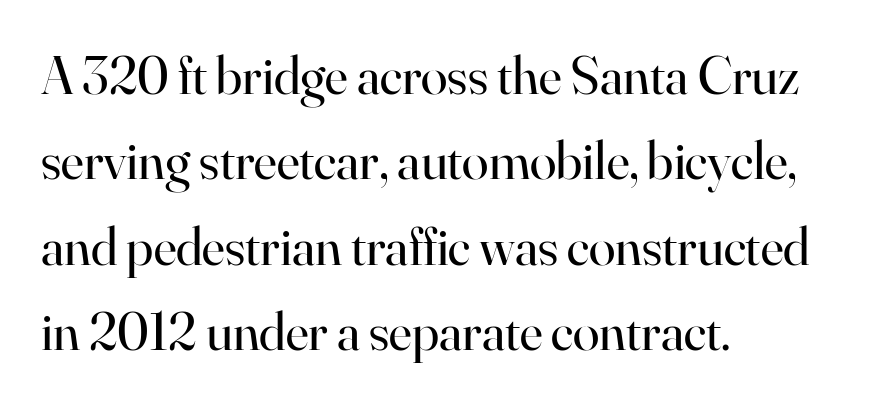
The tracking reads as untouched default to a designer's eye. The passage shown is typeset with a serif family. This block has exactly the height ordinary leading produces. Type without underlining. The paragraph shown leans on its left margin.
